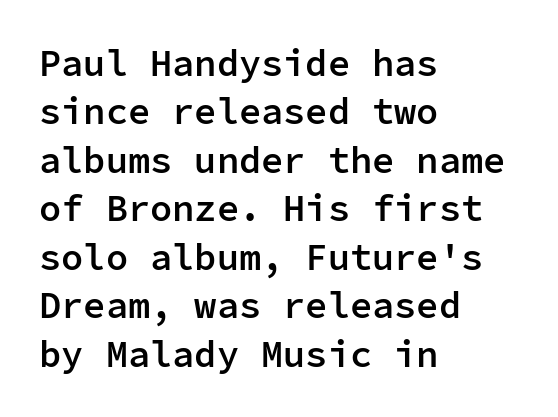
The image shows 37 px semibold sans-serif type, upright, monospaced; set left-aligned, normal line spacing (1.31x), normal letter spacing, not underlined; low stroke contrast and a medium x-height.
